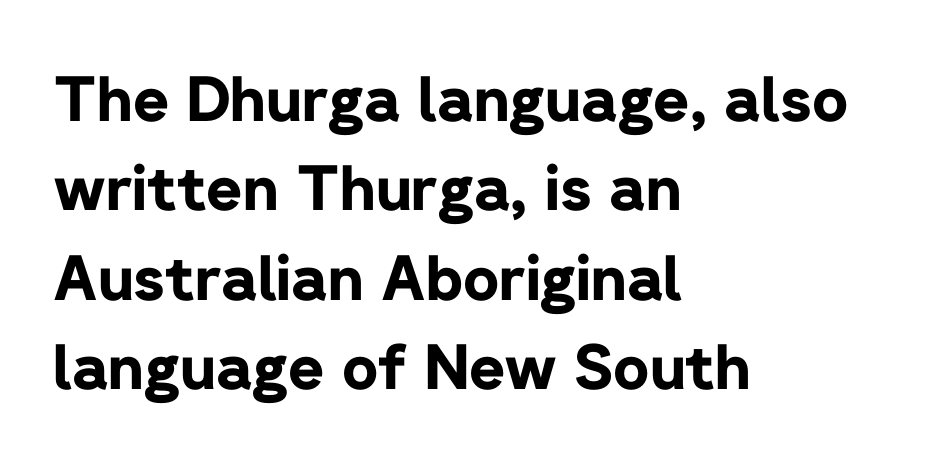
The image shows 62 px bold sans-serif type, upright; set left-aligned, normal line spacing (1.44x), normal letter spacing, not underlined; low stroke contrast and a medium x-height.
